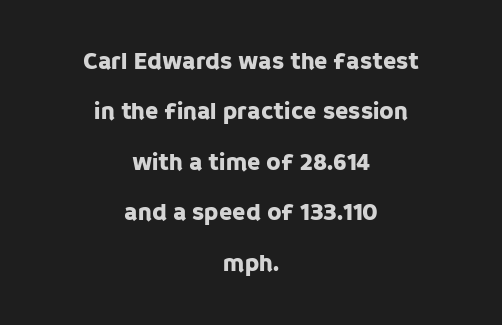
Q: Is the text italic (slanted)? A: No, it is upright.
Q: Is the text underlined? A: No.
Q: How is the paragraph aligned? A: Centered.
Q: Is the spacing between letters normal or unusually wide? A: Normal.
Q: Is the spacing between lines tight, normal or loose? A: Loose.
